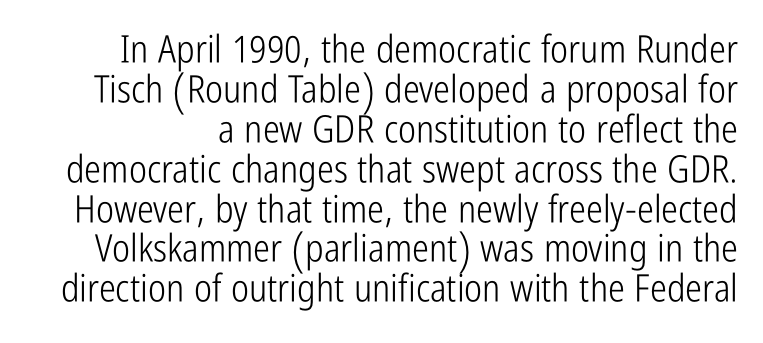
Q: Is the text bold? A: No.
Q: Is the text italic (slanted)? A: No, it is upright.
Q: Is the typeface a serif or a sans-serif typeface? A: Sans-serif.
Q: Is the text underlined? A: No.
Q: Is the spacing between letters normal or unusually wide? A: Normal.
Q: Is the spacing between lines tight, normal or loose? A: Tight.
Q: Width (condensed, normal, or wide)? A: Condensed.
Q: Stroke contrast? A: Low.
Q: x-height? A: Medium.
Q: Monospaced? A: No.
